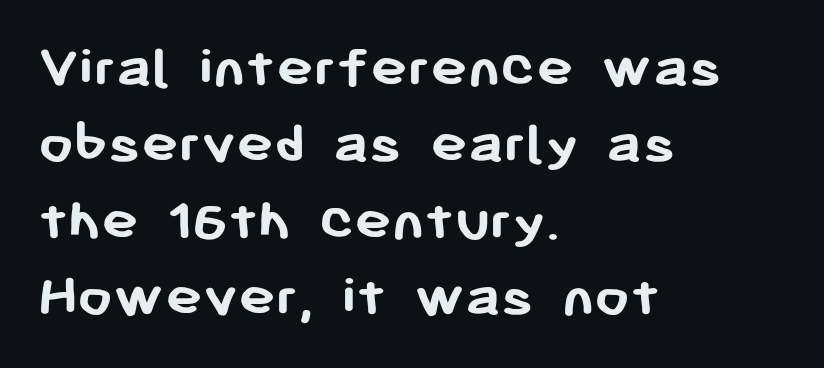
{"serif": "no", "italic": "no", "bold": "yes", "weight": "semibold", "width": "normal", "stroke_contrast": "low", "x_height": "medium", "monospaced": "no", "underline": "no", "align": "left", "line_spacing_ratio": 1.23, "letter_spacing": "normal", "letter_spacing_em": 0.0, "glyph_px": 62}
